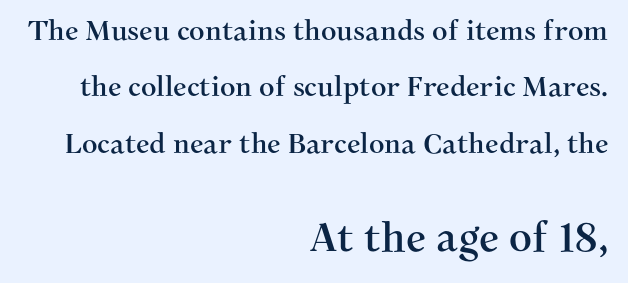
Bare-footed words on every line. There is no visible air inserted between adjacent glyphs. These lines were composed using upright roman letters. Look at the bottom of the vertical strokes: they flare into serifs here. Teacher's note: observe the even right margin — that is flush-right alignment.
